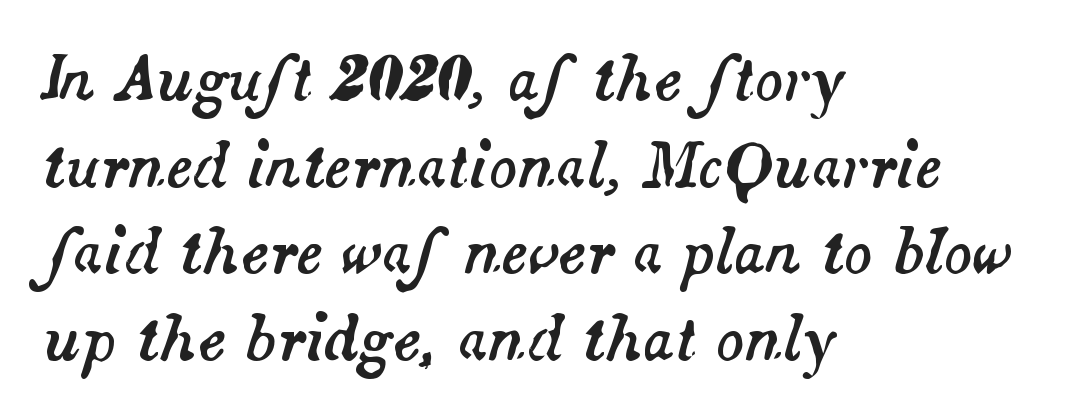
The image shows 59 px text type, italic (leaning right); set left-aligned, normal line spacing (1.47x), normal letter spacing, not underlined; medium stroke contrast and a small x-height.
